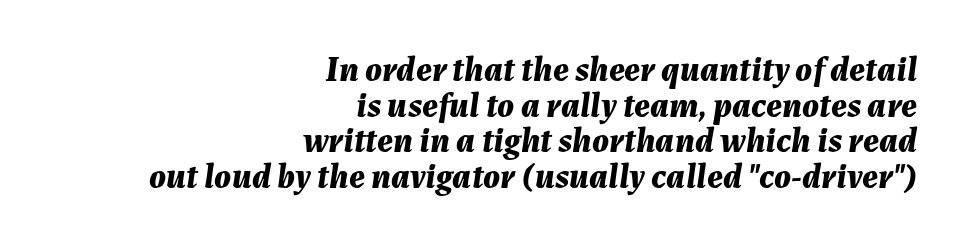
The image shows 35 px bold type, italic (leaning right); set right-aligned, tight line spacing (1.02x), normal letter spacing, not underlined; medium stroke contrast and a medium x-height.
